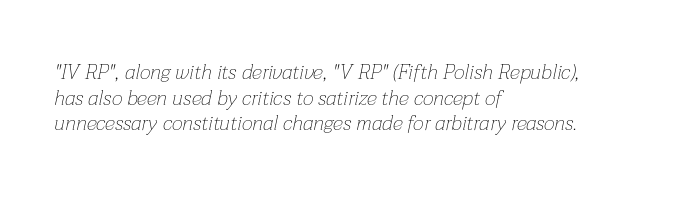
Q: Is the text bold? A: No.
Q: Is the text italic (slanted)? A: Yes, it leans right by about 12 degrees.
Q: Is the text underlined? A: No.
Q: How is the paragraph aligned? A: Left-aligned.
Q: Is the spacing between letters normal or unusually wide? A: Normal.
